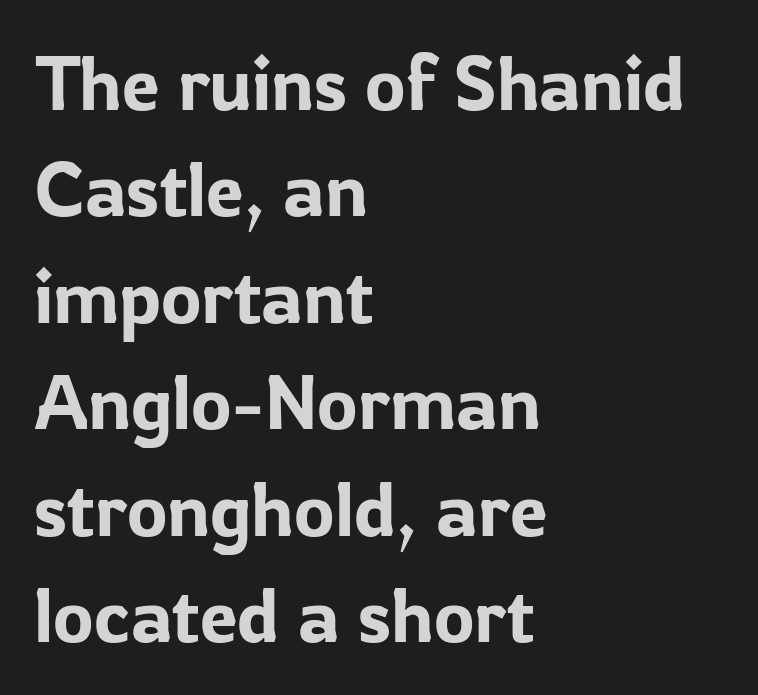
The image shows 76 px sans-serif type, upright; set left-aligned, normal line spacing (1.4x), normal letter spacing, not underlined; low stroke contrast and a medium x-height.
